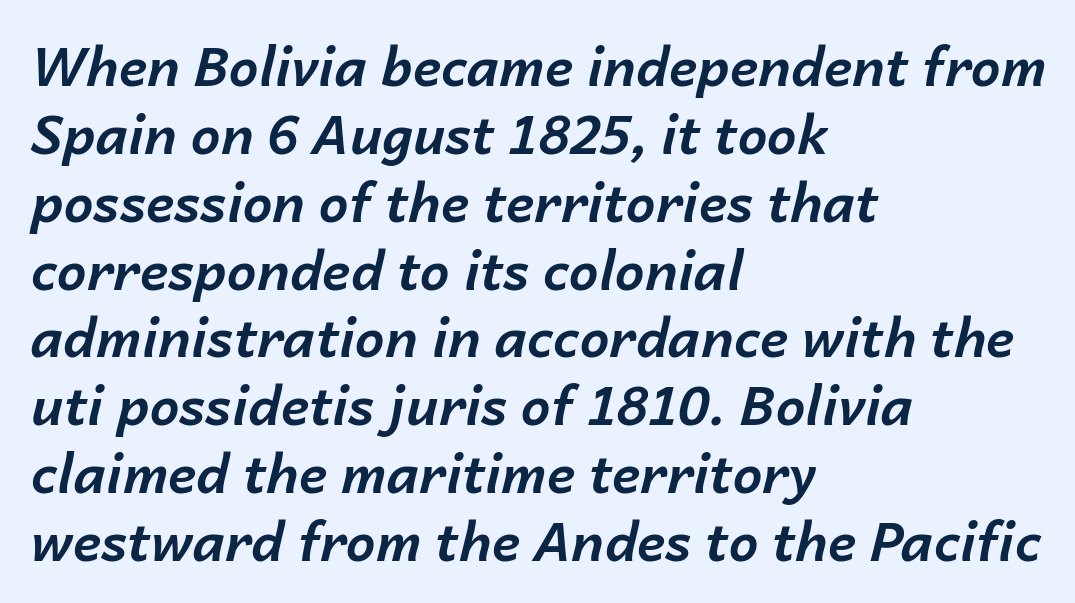
The image shows 53 px bold type, italic (leaning right); set left-aligned, normal line spacing (1.28x), normal letter spacing, not underlined; low stroke contrast and a medium x-height.
